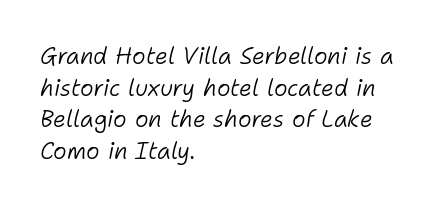
Q: Is the text bold? A: No.
Q: Is the text italic (slanted)? A: Yes, it leans right by about 11 degrees.
Q: Is the text underlined? A: No.
Q: How is the paragraph aligned? A: Left-aligned.
Q: Is the spacing between letters normal or unusually wide? A: Normal.
Q: Is the spacing between lines tight, normal or loose? A: Normal.
